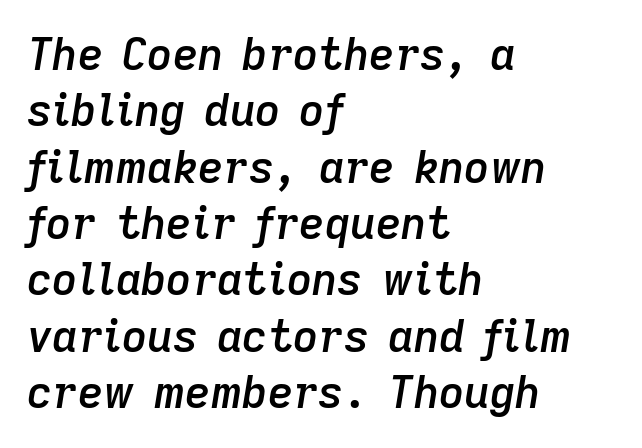
Beneath every word, the page is bare. A typesetter would call this proportional, since set widths differ per character. The rendering uses a moderate line-height, typical for paragraphs. Caption: multi-line text, flush left, ragged right.
